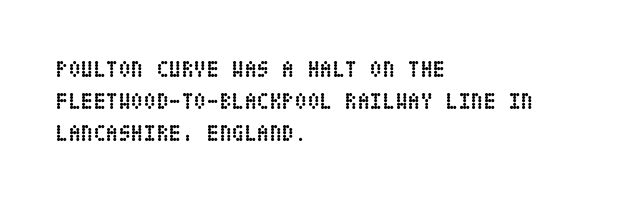
The image shows 23 px bold type, upright; set left-aligned, normal line spacing (1.39x), normal letter spacing, not underlined.
